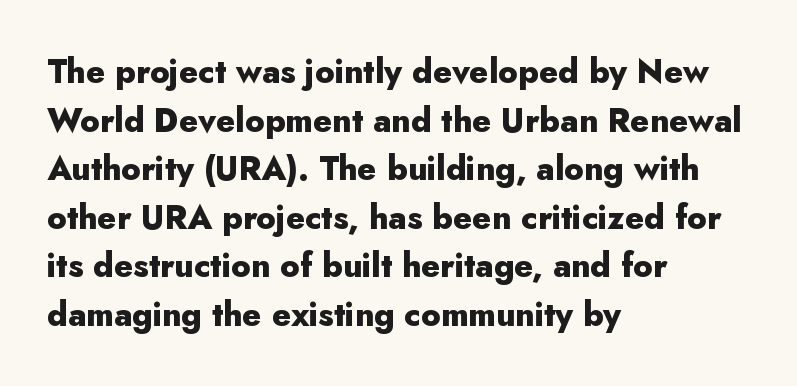
Observe the absence of serifs on each vertical stroke in this sample. It's the straight-up-and-down kind of type. Strokes here are thick enough to call this a true bold. Honestly, the row spacing looks completely unremarkable.
